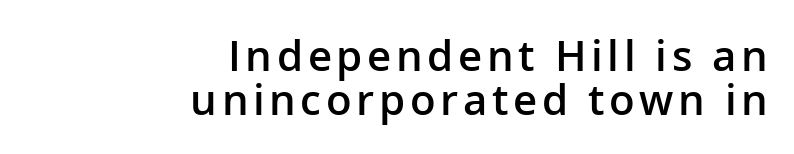
The image shows 42 px semibold sans-serif type, upright; set right-aligned, tight line spacing (1.04x), not underlined; low stroke contrast and a medium x-height.
